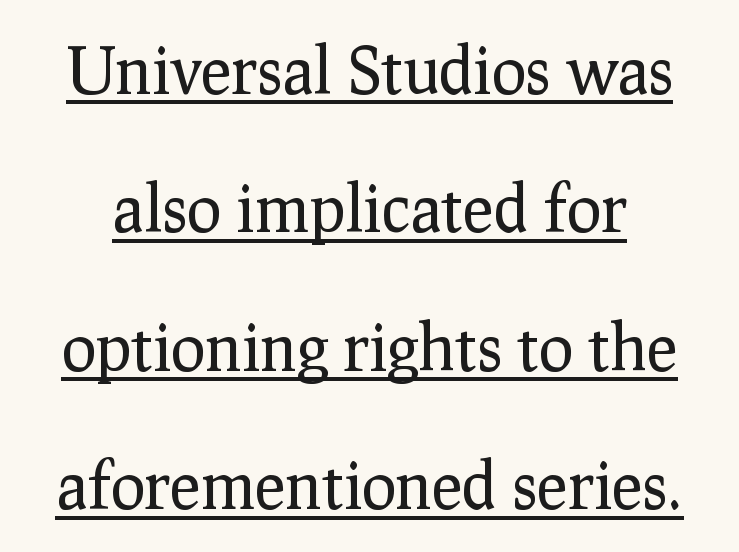
{"serif": "yes", "italic": "no", "bold": "no", "weight": "regular", "width": "normal", "stroke_contrast": "low", "x_height": "medium", "monospaced": "no", "underline": "yes", "line_spacing": "loose", "line_spacing_ratio": 2.13, "letter_spacing": "normal", "letter_spacing_em": 0.0, "glyph_px": 65}
